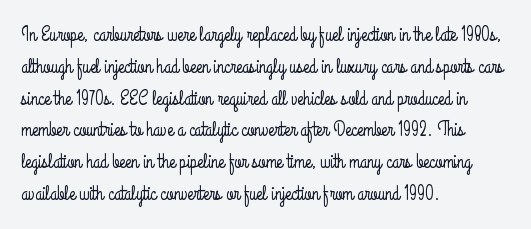
{"underline": "no", "align": "left", "line_spacing": "normal", "line_spacing_ratio": 1.59, "letter_spacing": "normal", "letter_spacing_em": 0.0, "glyph_px": 20}
